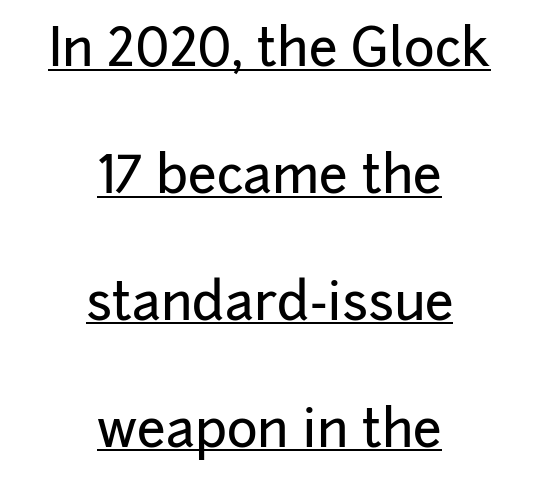
Centered paragraph, ragged on both sides. Short note: letters normally spaced. Vertically, the passage feels expansive, rows floating well apart. Tall strokes in this sample are plumb rather than angled.
